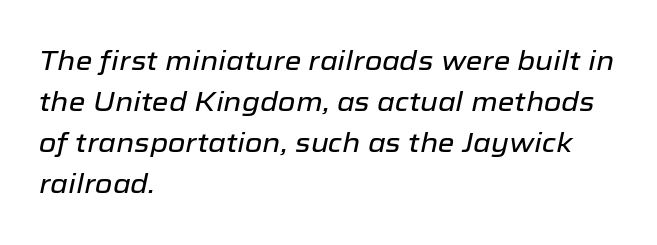
Q: Is the text italic (slanted)? A: Yes, it leans right by about 12 degrees.
Q: Is the text underlined? A: No.
Q: How is the paragraph aligned? A: Left-aligned.
Q: Is the spacing between letters normal or unusually wide? A: Normal.
Q: Is the spacing between lines tight, normal or loose? A: Normal.
